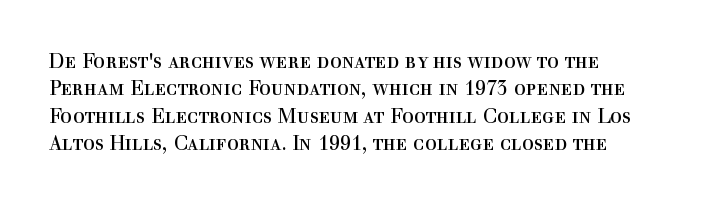
{"italic": "no", "bold": "no", "underline": "no", "align": "left", "line_spacing": "normal", "line_spacing_ratio": 1.37, "letter_spacing": "normal", "letter_spacing_em": 0.0, "glyph_px": 20}
